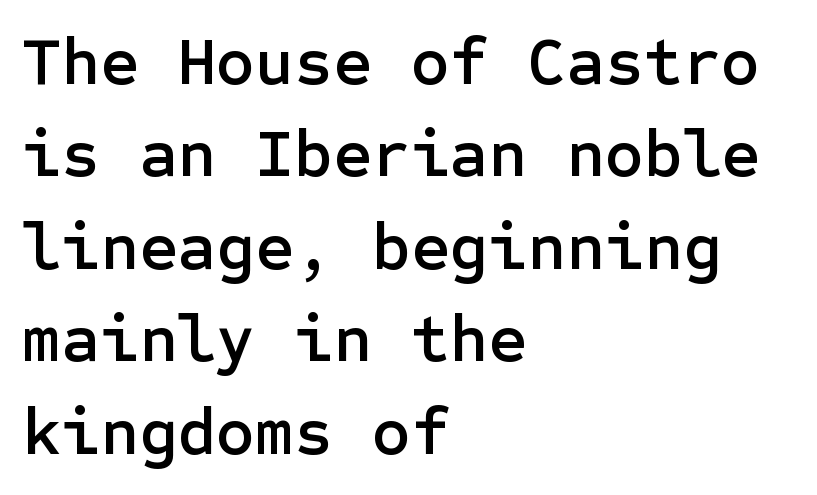
{"serif": "no", "italic": "no", "width": "normal", "stroke_contrast": "low", "x_height": "medium", "underline": "no", "align": "left", "line_spacing": "normal", "line_spacing_ratio": 1.38, "letter_spacing": "normal", "letter_spacing_em": 0.0, "glyph_px": 67}
